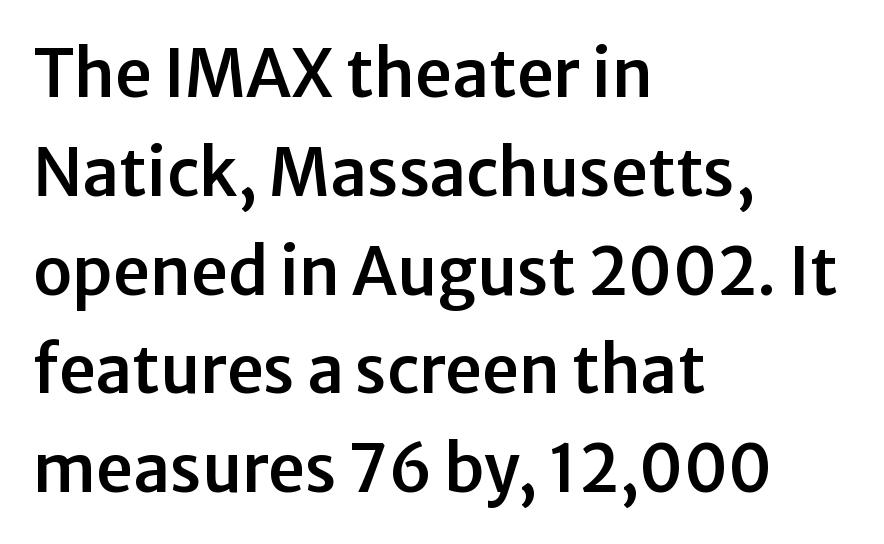
{"serif": "no", "italic": "no", "width": "normal", "stroke_contrast": "low", "x_height": "medium", "monospaced": "no", "underline": "no", "align": "left", "line_spacing": "normal", "line_spacing_ratio": 1.52, "letter_spacing": "normal", "letter_spacing_em": 0.0, "glyph_px": 65}
